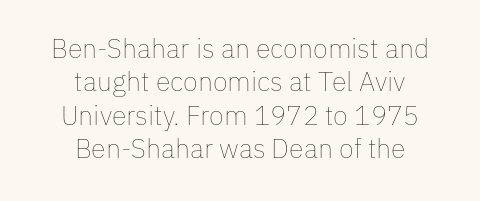
Q: Is the text bold? A: No.
Q: Is the text italic (slanted)? A: No, it is upright.
Q: Is the text underlined? A: No.
Q: How is the paragraph aligned? A: Centered.
Q: Is the spacing between letters normal or unusually wide? A: Normal.
